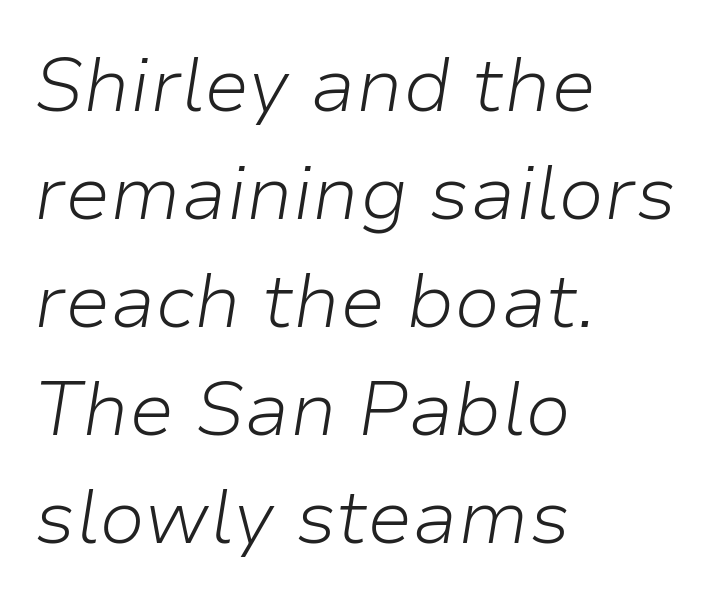
Interline gaps are of average width in this sample. Does the copy run flush right? No — it runs flush left. No heavy texture on the line: the type isn't bold. The passage shown leans; its letterforms are oblique.
